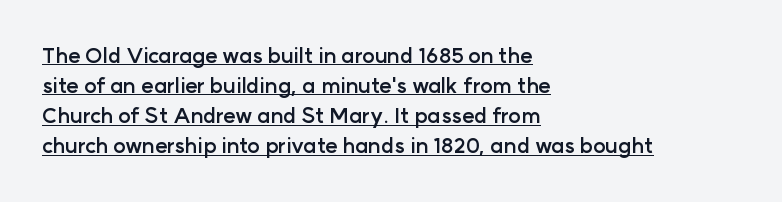
Does a line run under the words? Yes, clearly. Does the copy run flush right? No — it runs flush left. Strong, thick strokes mark this as bold type. Posture: upright roman. Observe the ordinary spacing: letters are neighbours, not strangers. Whoever set this chose a conventional vertical rhythm.
